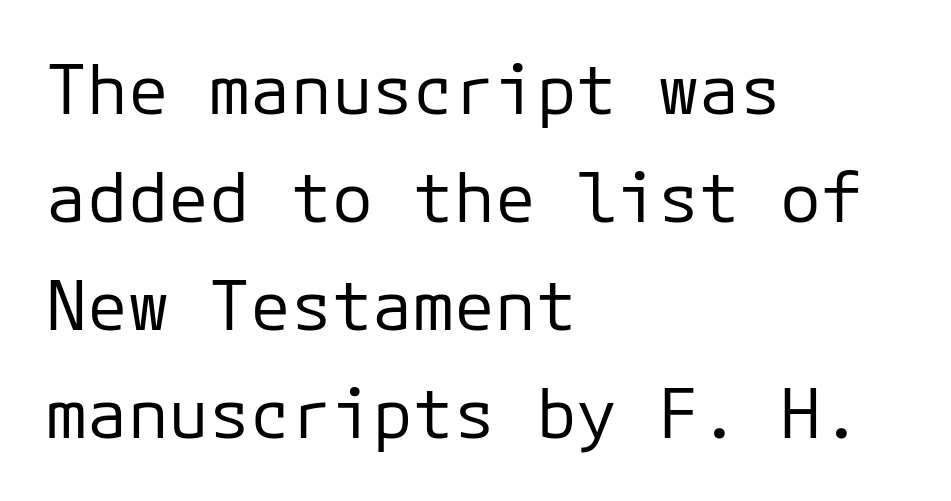
The image shows 68 px regular-weight sans-serif type, upright; set left-aligned, normal line spacing (1.59x), normal letter spacing, not underlined; low stroke contrast and a medium x-height.
